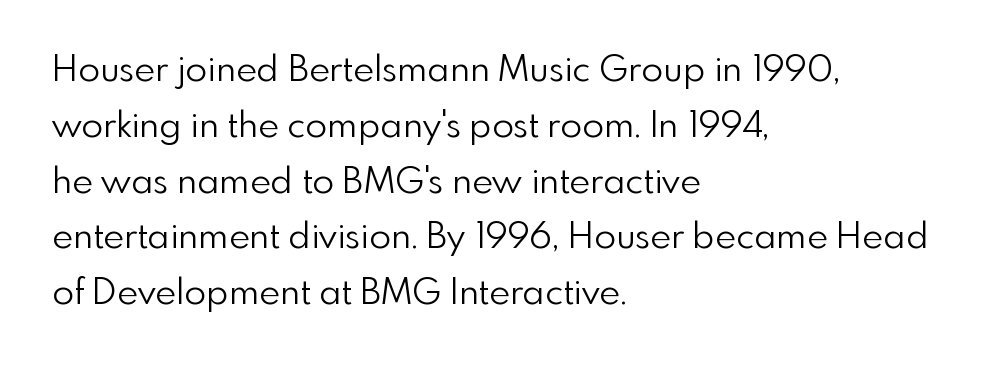
The image shows 36 px light sans-serif type, upright; set left-aligned, normal line spacing (1.55x), normal letter spacing, not underlined; low stroke contrast and a small x-height.
